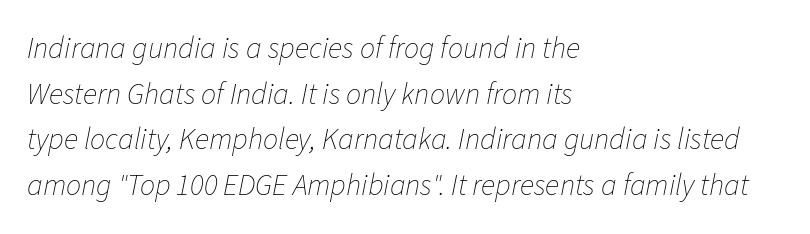
The vertical gap from one line to the next is medium. On a weight scale, this lands at 450 or below. The zone under the glyphs is completely vacant. Each word holds together tightly as a unit, with standard inter-letter gaps. In terms of posture, this sample is oblique.
